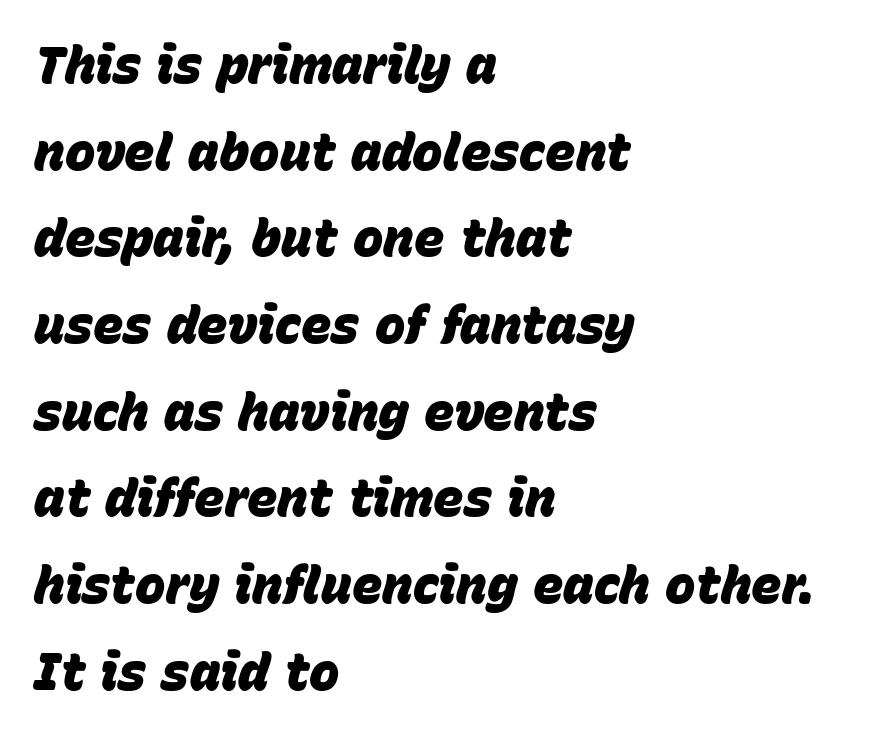
{"italic": "yes", "lean": "right", "slant_degrees": 15, "bold": "yes", "weight": "heavy", "width": "normal", "stroke_contrast": "low", "x_height": "large", "monospaced": "no", "underline": "no", "align": "left", "line_spacing": "normal", "line_spacing_ratio": 1.7, "letter_spacing": "normal", "letter_spacing_em": 0.0, "glyph_px": 51}
